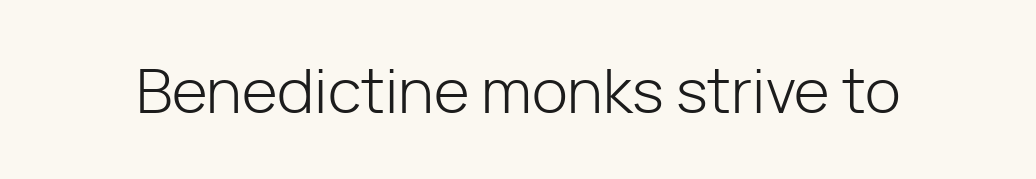
The image shows 61 px light sans-serif type, upright; set normal letter spacing, not underlined; low stroke contrast and a medium x-height.
